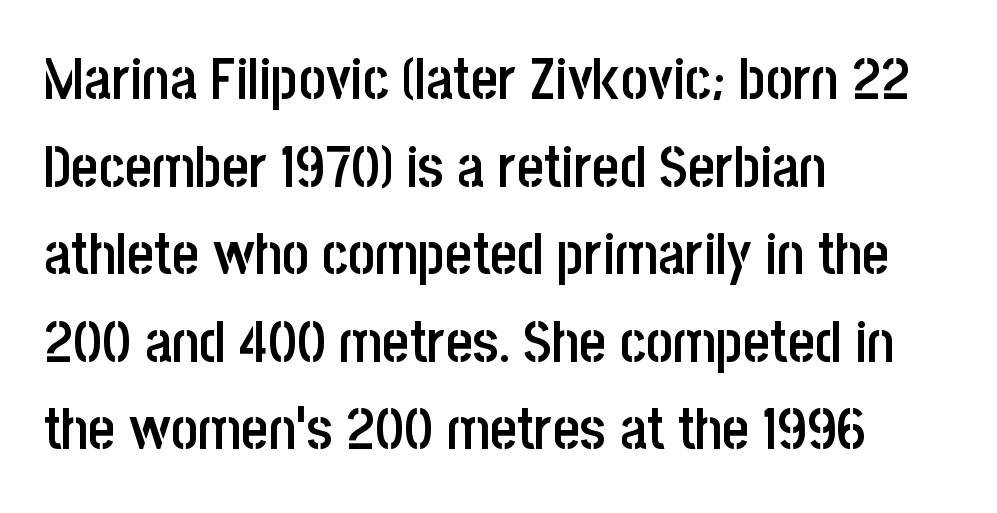
Q: Is the text bold? A: Semi-bold.
Q: Is the text italic (slanted)? A: No, it is upright.
Q: Is the typeface a serif or a sans-serif typeface? A: Sans-serif.
Q: Is the text underlined? A: No.
Q: How is the paragraph aligned? A: Left-aligned.
Q: Is the spacing between letters normal or unusually wide? A: Normal.
Q: Is the spacing between lines tight, normal or loose? A: Normal.
Q: Width (condensed, normal, or wide)? A: Condensed.
Q: Stroke contrast? A: Low.
Q: x-height? A: Large.
Q: Monospaced? A: No.
